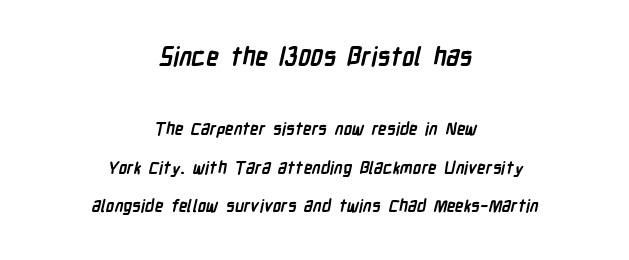
Is the letter spacing exaggerated? No — it looks like the ordinary default. Only glyphs here, with clear space below each row. Which of the two is more prominent by size? The first, at the top. This is heavy type, rendered in bold.
